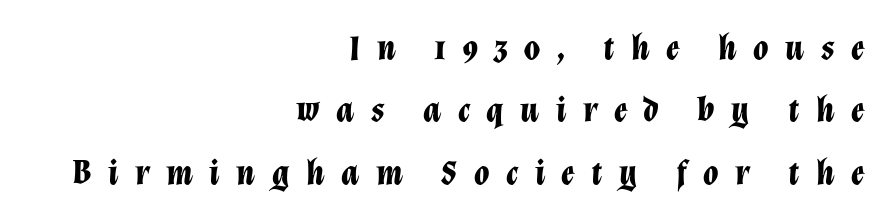
Q: Is the text bold? A: Yes.
Q: Is the text italic (slanted)? A: Yes, it leans right by about 12 degrees.
Q: Is the text underlined? A: No.
Q: How is the paragraph aligned? A: Right-aligned.
Q: Is the spacing between letters normal or unusually wide? A: Unusually wide.
Q: Width (condensed, normal, or wide)? A: Normal.
Q: Stroke contrast? A: Low.
Q: x-height? A: Medium.
Q: Monospaced? A: No.
